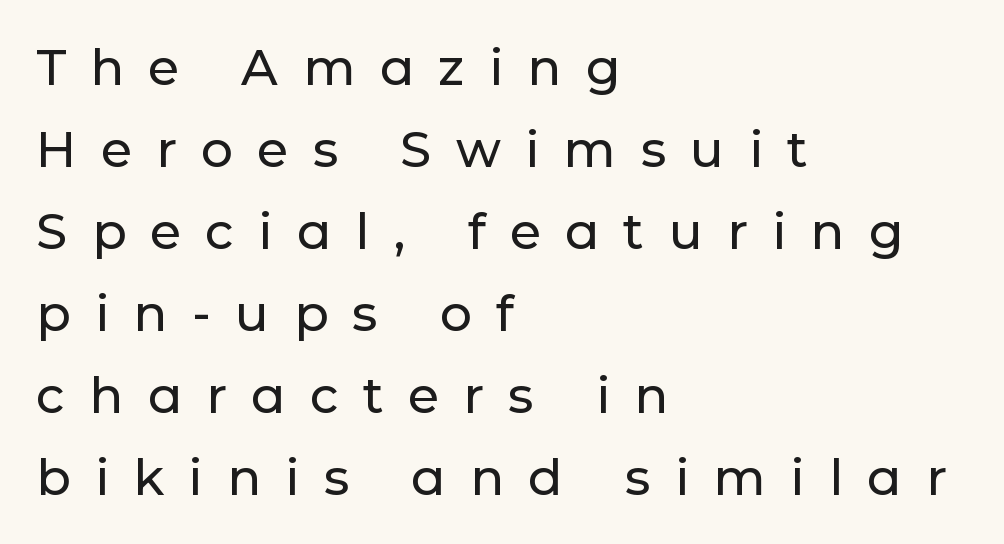
The image shows 50 px sans-serif type, upright; set left-aligned, normal line spacing (1.64x), unusually wide letter spacing (+0.49 em), not underlined; low stroke contrast and a medium x-height.
